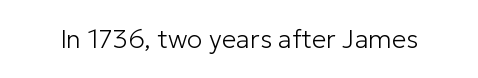
The image shows 26 px text type, upright; set normal letter spacing, not underlined.
